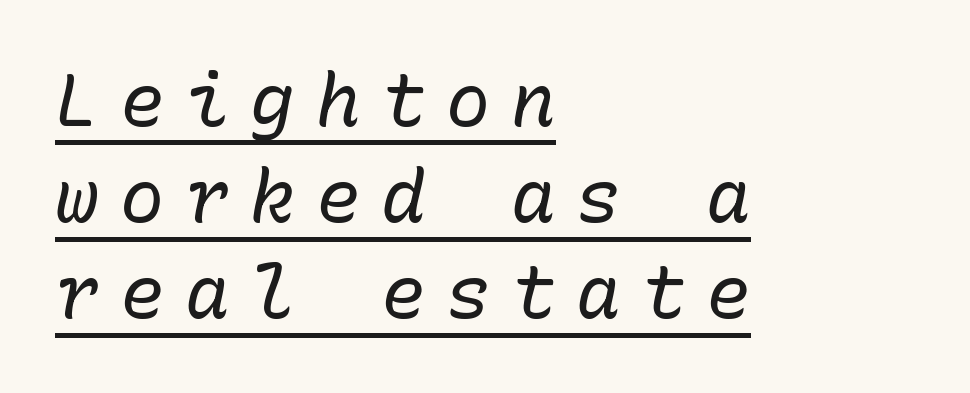
Q: Is the text bold? A: No.
Q: Is the text italic (slanted)? A: Yes, it leans right by about 10 degrees.
Q: Is the text underlined? A: Yes.
Q: How is the paragraph aligned? A: Left-aligned.
Q: Is the spacing between letters normal or unusually wide? A: Unusually wide.
Q: Is the spacing between lines tight, normal or loose? A: Normal.
Q: Width (condensed, normal, or wide)? A: Normal.
Q: Stroke contrast? A: Low.
Q: x-height? A: Medium.
Q: Monospaced? A: Yes.
